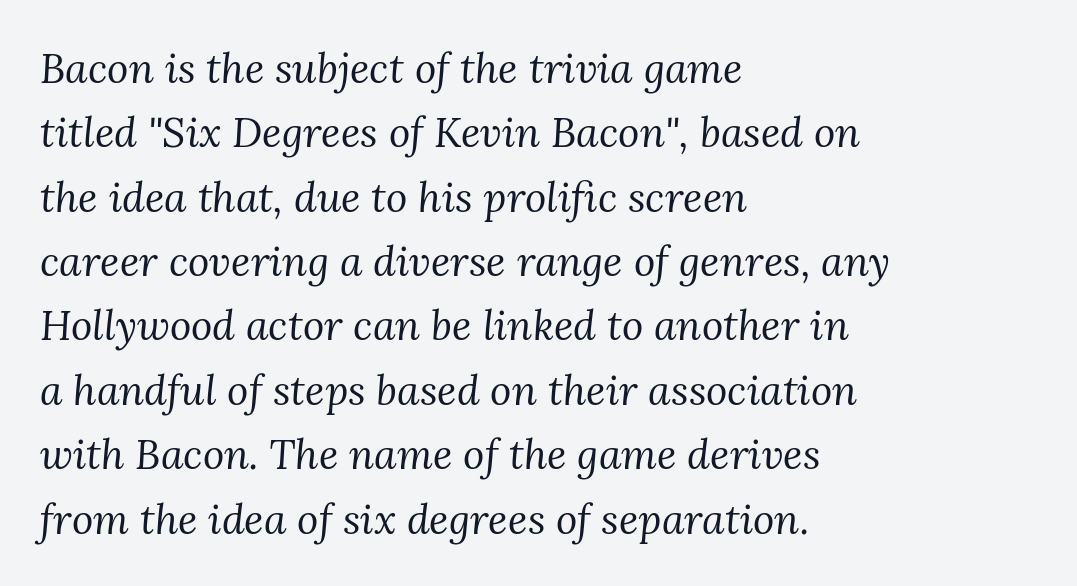
The image shows 41 px regular-weight serif type, italic (leaning right); set left-aligned, normal line spacing (1.57x), normal letter spacing, not underlined; medium stroke contrast and a medium x-height.
